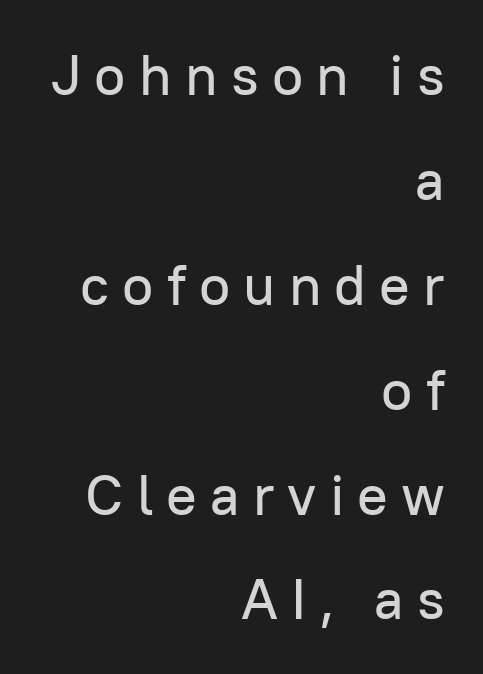
This is sans-serif lettering, the kind often seen on screens and signage. Short note: letters widely spaced. A typesetter would call this proportional, since set widths differ per character. Upright lettering throughout. Type without underlining.
